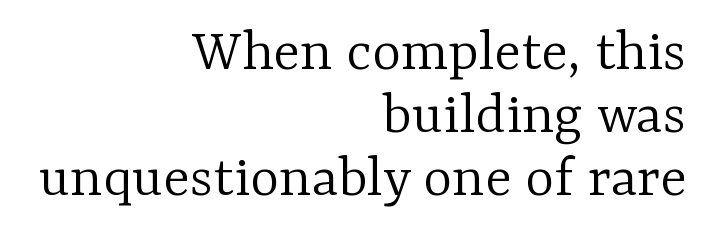
Q: Is the text bold? A: No.
Q: Is the text italic (slanted)? A: No, it is upright.
Q: Is the typeface a serif or a sans-serif typeface? A: Serif.
Q: Is the text underlined? A: No.
Q: How is the paragraph aligned? A: Right-aligned.
Q: Is the spacing between letters normal or unusually wide? A: Normal.
Q: Is the spacing between lines tight, normal or loose? A: Tight.
Q: Width (condensed, normal, or wide)? A: Normal.
Q: Stroke contrast? A: Low.
Q: x-height? A: Medium.
Q: Monospaced? A: No.
